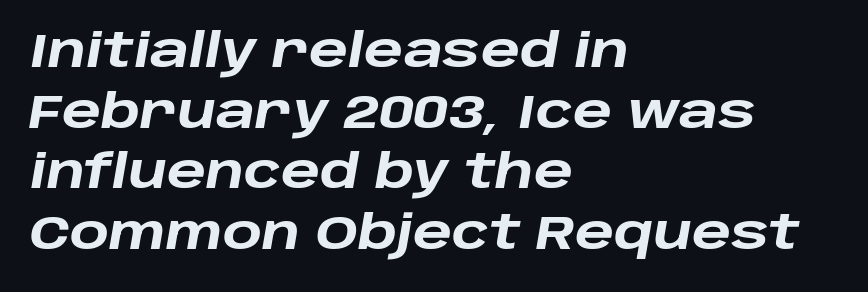
{"italic": "yes", "lean": "right", "slant_degrees": 10, "bold": "yes", "weight": "heavy", "width": "wide", "stroke_contrast": "low", "x_height": "large", "monospaced": "no", "underline": "no", "align": "left", "line_spacing": "normal", "line_spacing_ratio": 1.32, "letter_spacing": "normal", "letter_spacing_em": 0.0, "glyph_px": 46}
